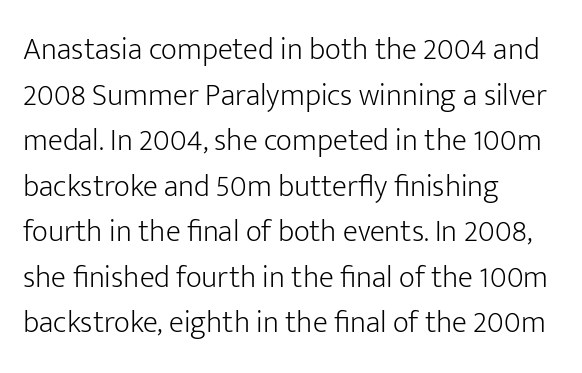
Q: Is the text bold? A: No.
Q: Is the text italic (slanted)? A: No, it is upright.
Q: Is the typeface a serif or a sans-serif typeface? A: Sans-serif.
Q: Is the text underlined? A: No.
Q: How is the paragraph aligned? A: Left-aligned.
Q: Is the spacing between letters normal or unusually wide? A: Normal.
Q: Is the spacing between lines tight, normal or loose? A: Normal.
Q: Width (condensed, normal, or wide)? A: Normal.
Q: Stroke contrast? A: Low.
Q: x-height? A: Medium.
Q: Monospaced? A: No.
